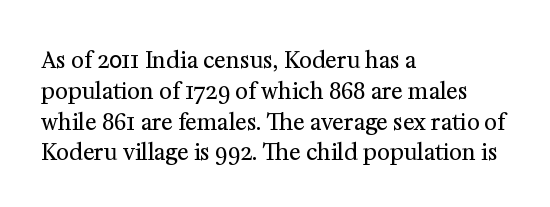
Q: Is the text bold? A: No.
Q: Is the text italic (slanted)? A: No, it is upright.
Q: Is the text underlined? A: No.
Q: How is the paragraph aligned? A: Left-aligned.
Q: Is the spacing between letters normal or unusually wide? A: Normal.
Q: Is the spacing between lines tight, normal or loose? A: Normal.
